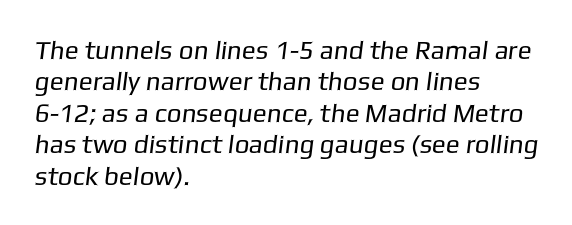
Q: Is the text bold? A: No.
Q: Is the text underlined? A: No.
Q: How is the paragraph aligned? A: Left-aligned.
Q: Is the spacing between letters normal or unusually wide? A: Normal.
